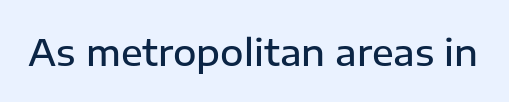
{"serif": "no", "italic": "no", "bold": "semi", "weight": "semibold", "width": "normal", "stroke_contrast": "low", "x_height": "medium", "monospaced": "no", "underline": "no", "letter_spacing": "normal", "letter_spacing_em": 0.0, "glyph_px": 36}
